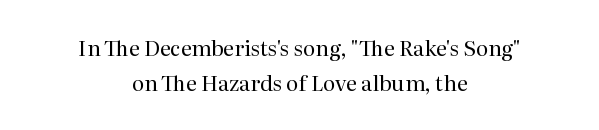
Bare-footed words on every line. Words appear dense and cohesive because spacing is normal. Stems here are at most as thick as an everyday book face. This sample uses an upright cut, with every glyph sitting square on the baseline.
